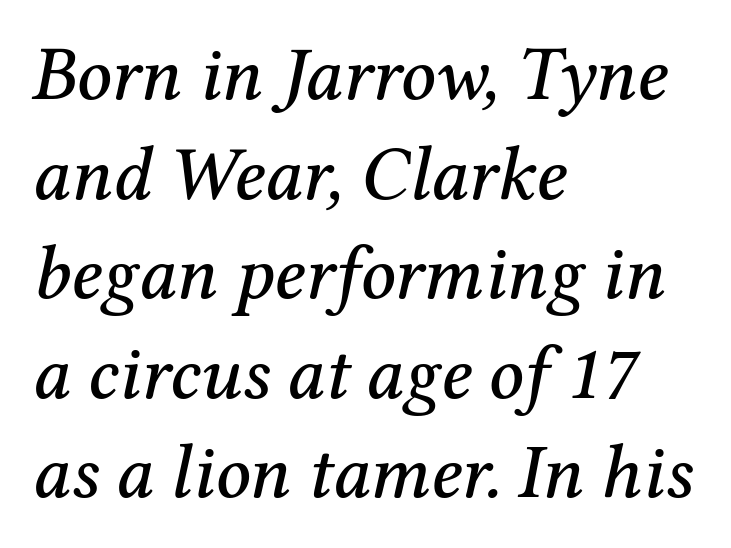
{"serif": "yes", "italic": "yes", "lean": "right", "slant_degrees": 12, "width": "normal", "stroke_contrast": "medium", "x_height": "medium", "monospaced": "no", "underline": "no", "align": "left", "line_spacing": "normal", "line_spacing_ratio": 1.31, "letter_spacing": "normal", "letter_spacing_em": 0.0, "glyph_px": 76}
